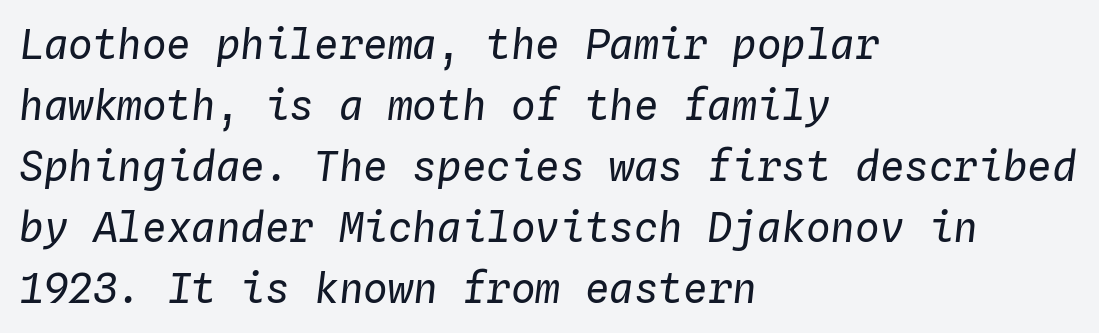
Q: Is the text bold? A: No.
Q: Is the text italic (slanted)? A: Yes, it leans right by about 4 degrees.
Q: Is the text underlined? A: No.
Q: How is the paragraph aligned? A: Left-aligned.
Q: Is the spacing between letters normal or unusually wide? A: Normal.
Q: Is the spacing between lines tight, normal or loose? A: Normal.
Q: Width (condensed, normal, or wide)? A: Normal.
Q: Stroke contrast? A: Low.
Q: x-height? A: Medium.
Q: Monospaced? A: Yes.
